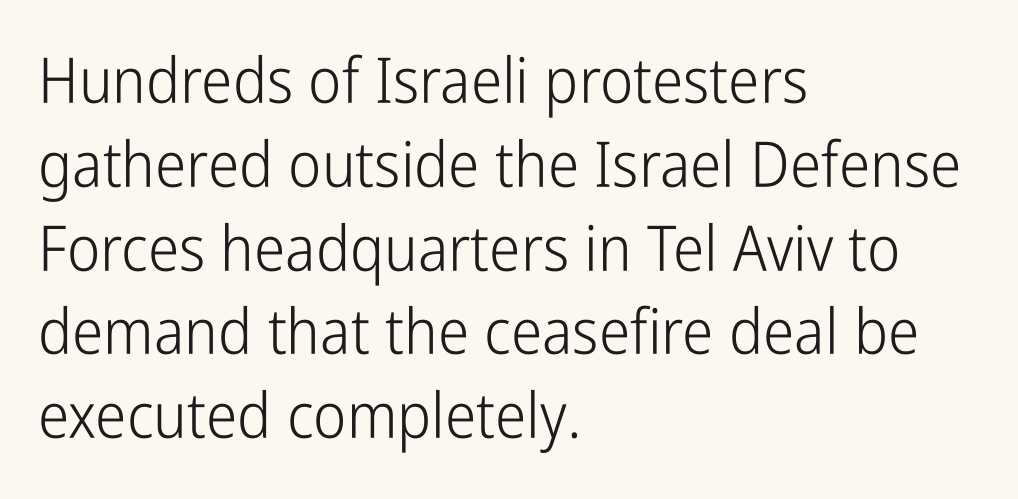
Q: Is the text bold? A: No.
Q: Is the text italic (slanted)? A: No, it is upright.
Q: Is the typeface a serif or a sans-serif typeface? A: Sans-serif.
Q: Is the text underlined? A: No.
Q: How is the paragraph aligned? A: Left-aligned.
Q: Is the spacing between letters normal or unusually wide? A: Normal.
Q: Is the spacing between lines tight, normal or loose? A: Normal.
Q: Width (condensed, normal, or wide)? A: Condensed.
Q: Stroke contrast? A: Low.
Q: x-height? A: Medium.
Q: Monospaced? A: No.
